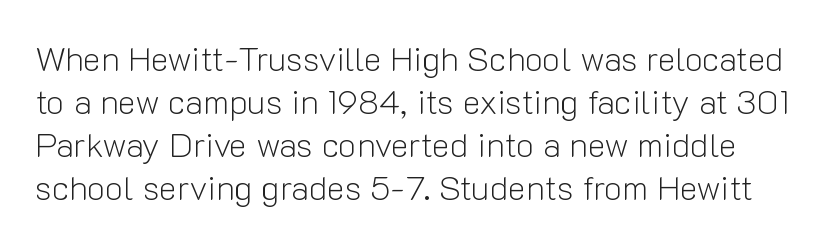
Summary of vertical rhythm: regular, with standard interline spacing. A typesetter would call this zero additional tracking. A typesetter would call this proportional, since set widths differ per character. Check the space under the baseline: it is left empty. This is sans-serif lettering, the kind often seen on screens and signage. Weight class: somewhere from thin through regular.
